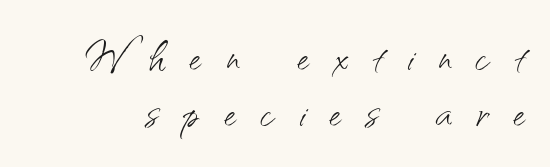
The image shows 54 px light sans-serif type; set tight line spacing (1.03x), unusually wide letter spacing (+0.45 em), not underlined; medium stroke contrast and a small x-height.
